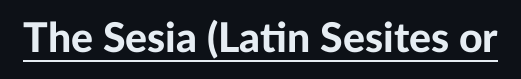
Q: Is the text bold? A: Yes.
Q: Is the text italic (slanted)? A: No, it is upright.
Q: Is the typeface a serif or a sans-serif typeface? A: Sans-serif.
Q: Is the text underlined? A: Yes.
Q: Is the spacing between letters normal or unusually wide? A: Normal.
Q: Width (condensed, normal, or wide)? A: Normal.
Q: Stroke contrast? A: Low.
Q: x-height? A: Medium.
Q: Monospaced? A: No.
